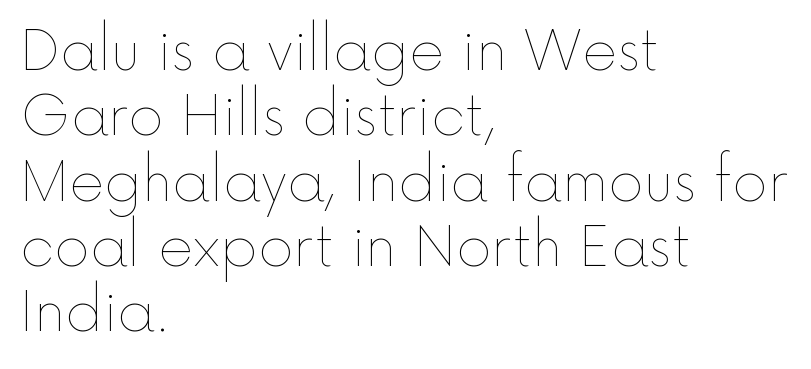
Q: Is the text bold? A: No.
Q: Is the text italic (slanted)? A: No, it is upright.
Q: Is the text underlined? A: No.
Q: How is the paragraph aligned? A: Left-aligned.
Q: Is the spacing between letters normal or unusually wide? A: Normal.
Q: Width (condensed, normal, or wide)? A: Normal.
Q: x-height? A: Medium.
Q: Monospaced? A: No.
